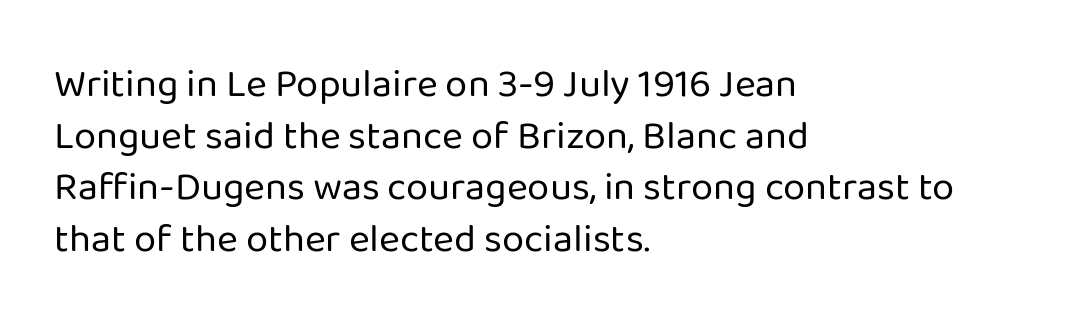
The image shows 40 px regular-weight sans-serif type, upright; set left-aligned, normal line spacing (1.29x), normal letter spacing, not underlined; low stroke contrast and a medium x-height.
